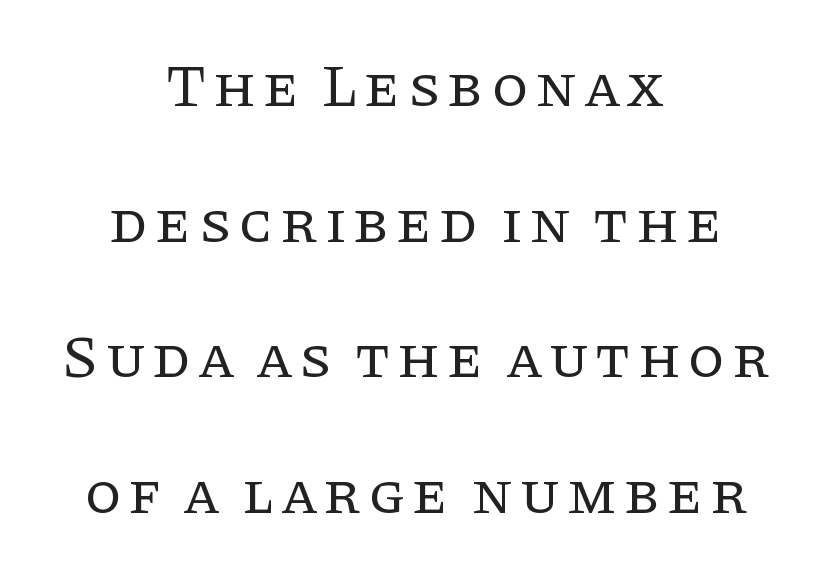
Q: Is the text bold? A: No.
Q: Is the text italic (slanted)? A: No, it is upright.
Q: Is the typeface a serif or a sans-serif typeface? A: Serif.
Q: Is the text underlined? A: No.
Q: How is the paragraph aligned? A: Centered.
Q: Is the spacing between lines tight, normal or loose? A: Loose.
Q: Width (condensed, normal, or wide)? A: Normal.
Q: Stroke contrast? A: Low.
Q: x-height? A: Large.
Q: Monospaced? A: No.
